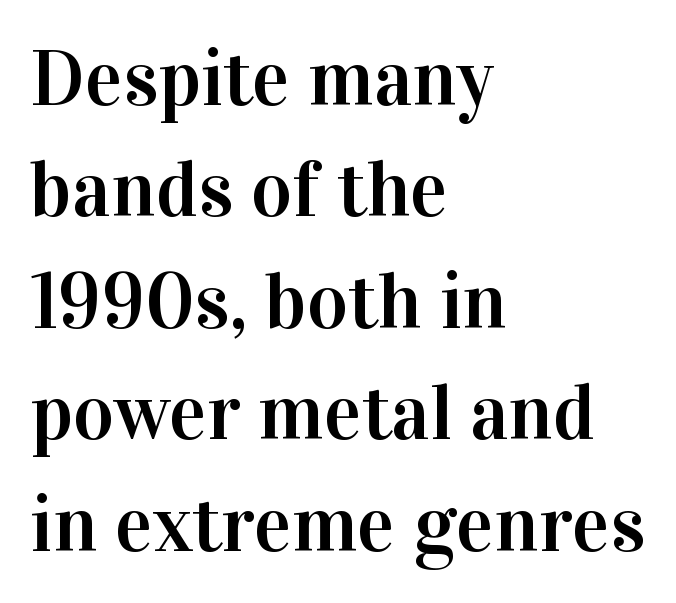
Compared with a centered layout, this one pins lines to the left instead. The glyphs in this specimen are seriffed. Does the lettering tilt? It doesn't — this is upright. The area under the type is left untouched. Baseline-to-baseline distance is the conventional proportion of letter height. Proportional: the letters do not fall into vertical columns.
